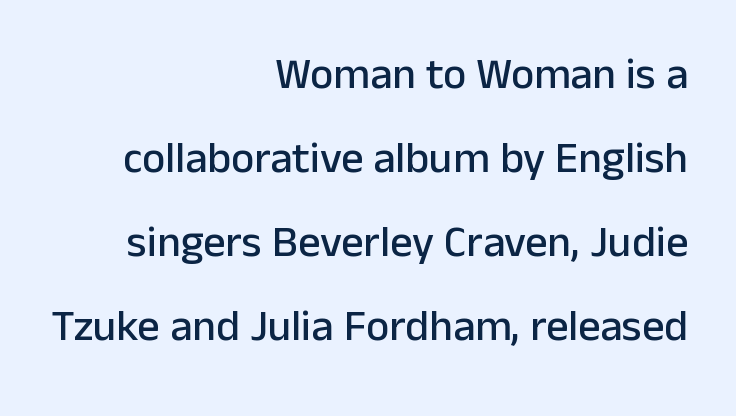
Q: Is the text italic (slanted)? A: No, it is upright.
Q: Is the typeface a serif or a sans-serif typeface? A: Sans-serif.
Q: Is the text underlined? A: No.
Q: How is the paragraph aligned? A: Right-aligned.
Q: Is the spacing between letters normal or unusually wide? A: Normal.
Q: Is the spacing between lines tight, normal or loose? A: Loose.
Q: Width (condensed, normal, or wide)? A: Normal.
Q: Stroke contrast? A: Low.
Q: x-height? A: Medium.
Q: Monospaced? A: No.
